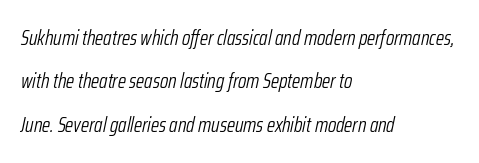
The image shows 21 px text type, italic (leaning right); set left-aligned, loose line spacing (2.07x), normal letter spacing, not underlined.
